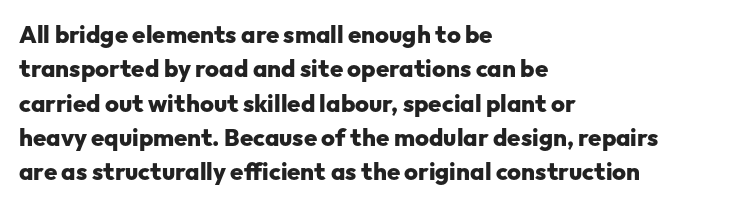
{"italic": "no", "bold": "yes", "underline": "no", "align": "left", "line_spacing": "normal", "line_spacing_ratio": 1.43, "letter_spacing": "normal", "letter_spacing_em": 0.0, "glyph_px": 24}
